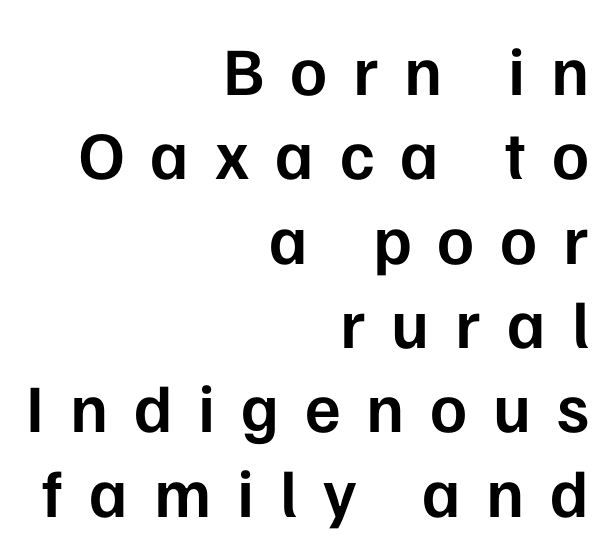
{"serif": "no", "italic": "no", "bold": "semi", "weight": "semibold", "width": "normal", "stroke_contrast": "low", "x_height": "medium", "monospaced": "no", "underline": "no", "align": "right", "line_spacing_ratio": 1.24, "letter_spacing": "wide", "letter_spacing_em": 0.38, "glyph_px": 68}
